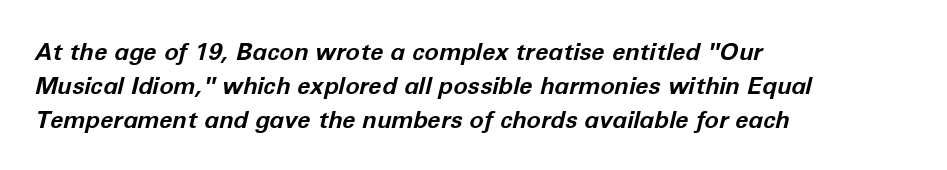
{"italic": "yes", "lean": "right", "slant_degrees": 12, "bold": "yes", "underline": "no", "align": "left", "line_spacing": "normal", "line_spacing_ratio": 1.42, "letter_spacing": "normal", "letter_spacing_em": 0.0, "glyph_px": 24}
